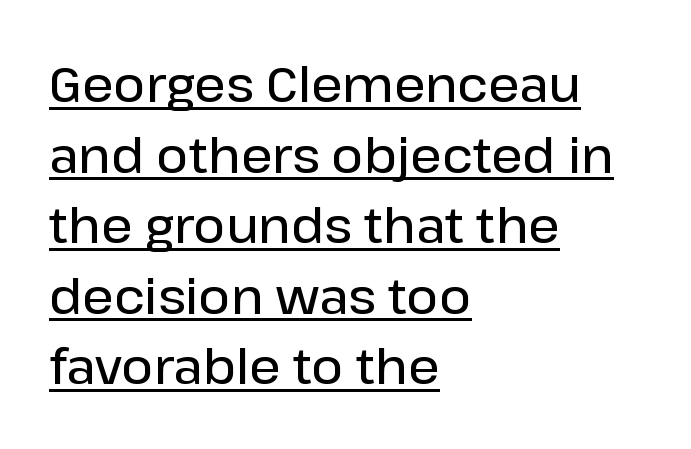
The characters display no serif detailing; their extremities are plain. This is the regular roman posture of the typeface. The lines are quadded left. Glyph-to-glyph distance matches everyday printed text.
